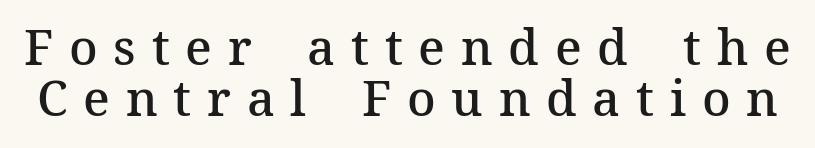
{"serif": "yes", "italic": "no", "bold": "semi", "weight": "semibold", "width": "normal", "stroke_contrast": "medium", "x_height": "medium", "monospaced": "no", "underline": "no", "line_spacing": "tight", "line_spacing_ratio": 1.04, "letter_spacing": "wide", "letter_spacing_em": 0.32, "glyph_px": 49}
